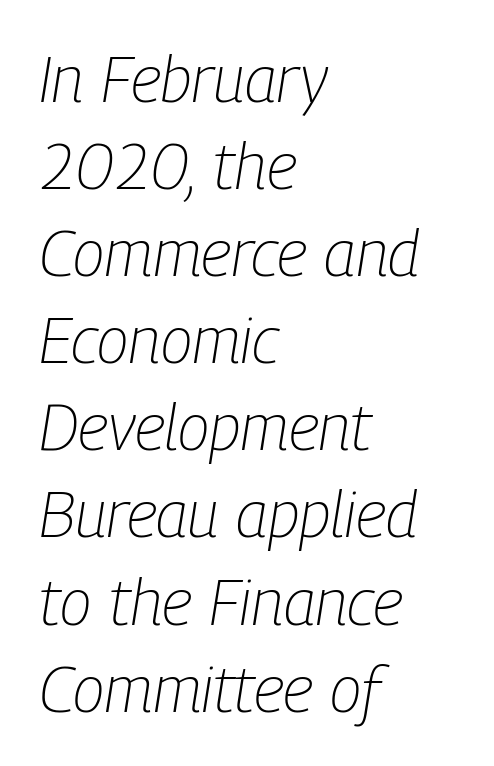
Q: Is the text bold? A: No.
Q: Is the text italic (slanted)? A: Yes, it leans right by about 9 degrees.
Q: Is the text underlined? A: No.
Q: How is the paragraph aligned? A: Left-aligned.
Q: Is the spacing between letters normal or unusually wide? A: Normal.
Q: Is the spacing between lines tight, normal or loose? A: Normal.
Q: Width (condensed, normal, or wide)? A: Condensed.
Q: Stroke contrast? A: Low.
Q: x-height? A: Medium.
Q: Monospaced? A: No.
